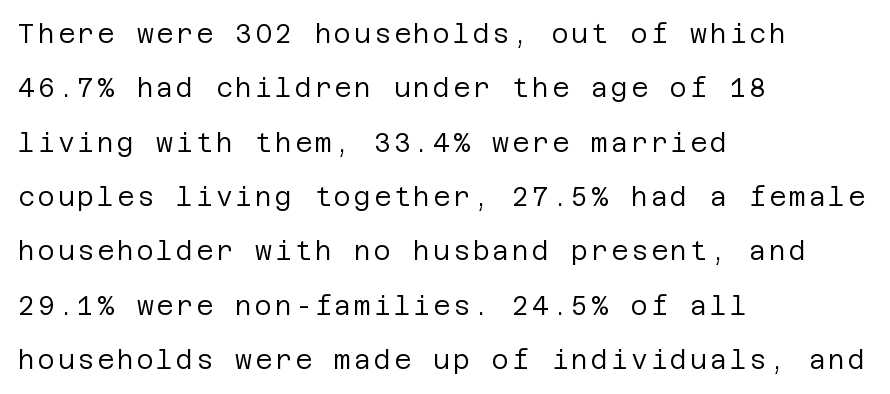
{"italic": "no", "bold": "no", "underline": "no", "align": "left", "line_spacing": "loose", "line_spacing_ratio": 2.09, "glyph_px": 26}
